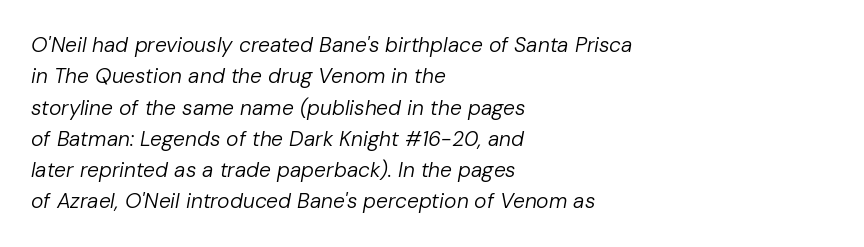
The image shows 21 px text type, italic (leaning right); set left-aligned, normal line spacing (1.49x), normal letter spacing, not underlined.
